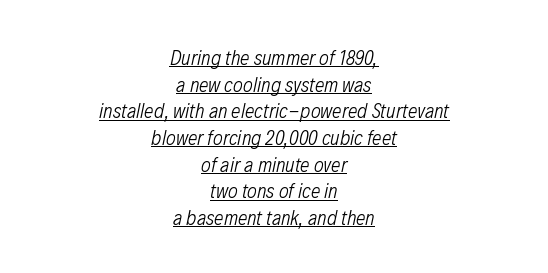
{"italic": "yes", "lean": "right", "slant_degrees": 12, "bold": "no", "underline": "yes", "align": "center", "line_spacing": "normal", "line_spacing_ratio": 1.27, "letter_spacing": "normal", "letter_spacing_em": 0.0, "glyph_px": 21}
